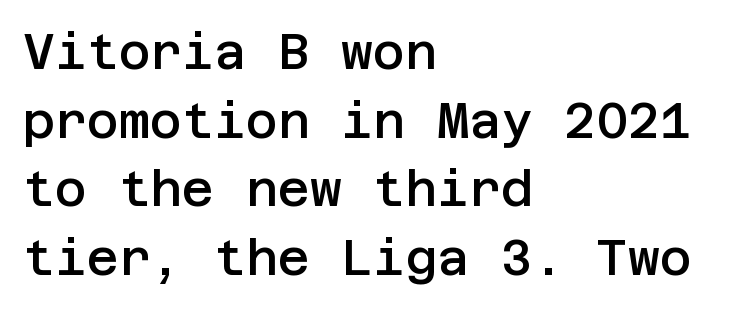
The image shows 49 px semibold sans-serif type, upright; set left-aligned, normal line spacing (1.4x), normal letter spacing, not underlined; low stroke contrast and a large x-height.
